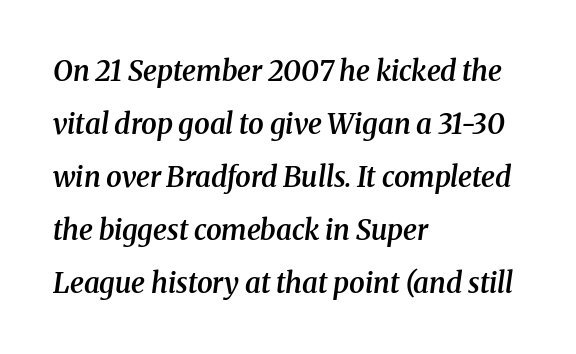
The rendering anchors every line to the left-hand side. The text carries the slant typical of an italic or oblique font. You could not count columns in this text — the font is proportionally spaced. The text was rendered using a seriffed face with decorative stroke endings. Weight: semibold (demi). Underlining? Definitely not there.
